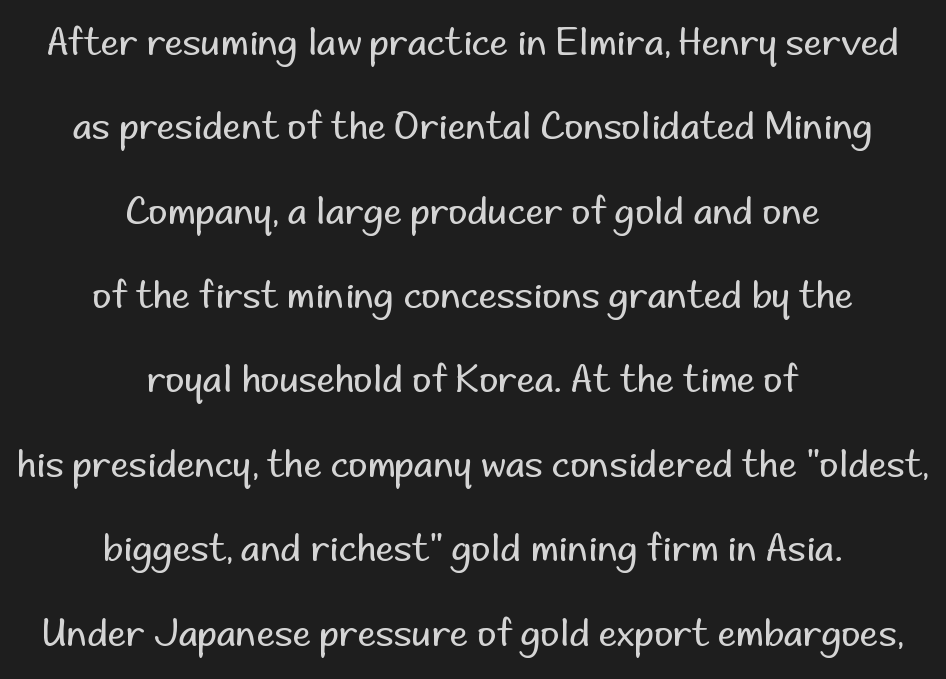
Rendered with straight, roman letterforms. The passage shown is typed in a proportional face where columns would drift. No extra tracking has been applied to these lines. Are there feet on the stems? There aren't — it's a sans.
